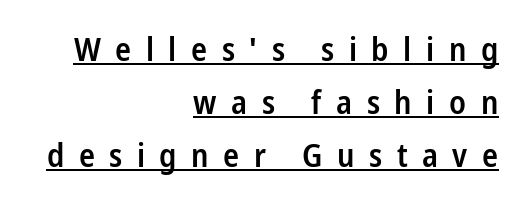
Q: Is the text bold? A: Semi-bold.
Q: Is the text italic (slanted)? A: No, it is upright.
Q: Is the typeface a serif or a sans-serif typeface? A: Sans-serif.
Q: Is the text underlined? A: Yes.
Q: How is the paragraph aligned? A: Right-aligned.
Q: Is the spacing between letters normal or unusually wide? A: Unusually wide.
Q: Is the spacing between lines tight, normal or loose? A: Normal.
Q: Width (condensed, normal, or wide)? A: Condensed.
Q: Stroke contrast? A: Low.
Q: x-height? A: Medium.
Q: Monospaced? A: No.
